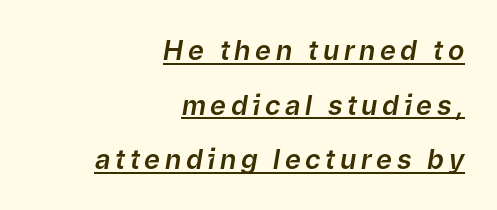
Q: Is the text italic (slanted)? A: Yes, it leans right by about 9 degrees.
Q: Is the text underlined? A: Yes.
Q: How is the paragraph aligned? A: Right-aligned.
Q: Is the spacing between lines tight, normal or loose? A: Loose.
